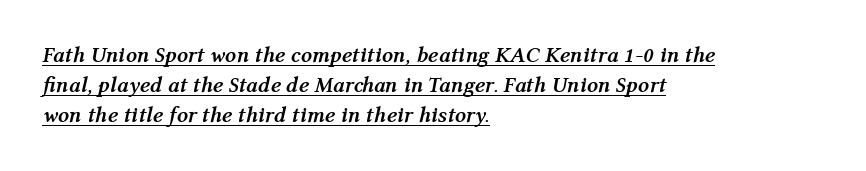
Designer's note — italics engaged. The line texture is even and compact thanks to regular tracking. In terms of leading, this rendering sits right in the middle. In designer terms, the underline attribute is active on this setting. Left-aligned paragraph, ragged on the right. You'd pick this weight for a headline — it's a proper bold.
